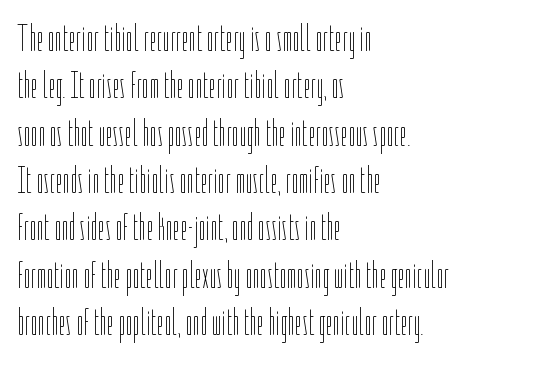
The face used here is proportionally spaced, like ordinary book or web type. Honestly, there is no underline to notice here at all. Interline gaps are of average width in this sample. A typesetter would mark this as roman, not italic. Inter-character spacing is left at the font's built-in metrics. A student would call this left alignment; a typographer would say flush left, rag right.
